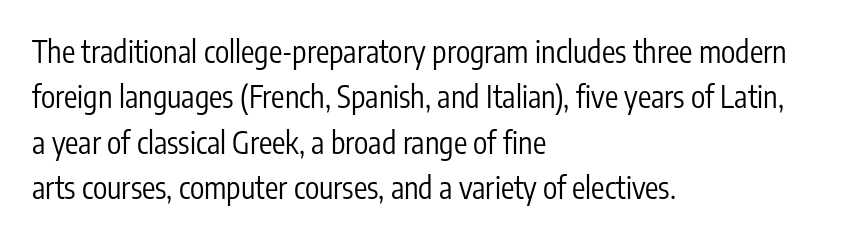
{"serif": "no", "italic": "no", "bold": "no", "weight": "regular", "width": "condensed", "stroke_contrast": "low", "x_height": "medium", "monospaced": "no", "underline": "no", "align": "left", "line_spacing": "normal", "line_spacing_ratio": 1.51, "letter_spacing": "normal", "letter_spacing_em": 0.0, "glyph_px": 30}
